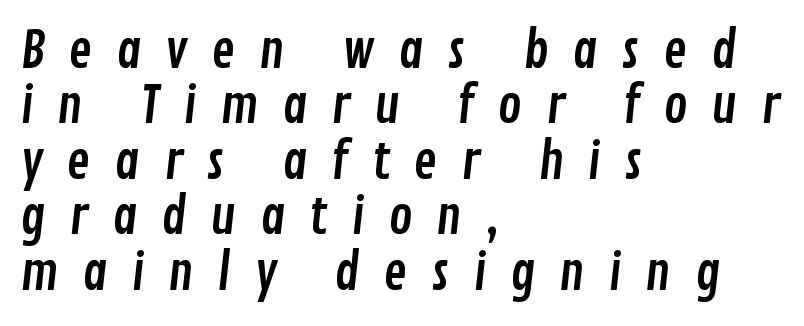
Q: Is the typeface a serif or a sans-serif typeface? A: Sans-serif.
Q: Is the text underlined? A: No.
Q: How is the paragraph aligned? A: Left-aligned.
Q: Is the spacing between letters normal or unusually wide? A: Unusually wide.
Q: Is the spacing between lines tight, normal or loose? A: Tight.
Q: Width (condensed, normal, or wide)? A: Condensed.
Q: Stroke contrast? A: Low.
Q: x-height? A: Medium.
Q: Monospaced? A: No.
